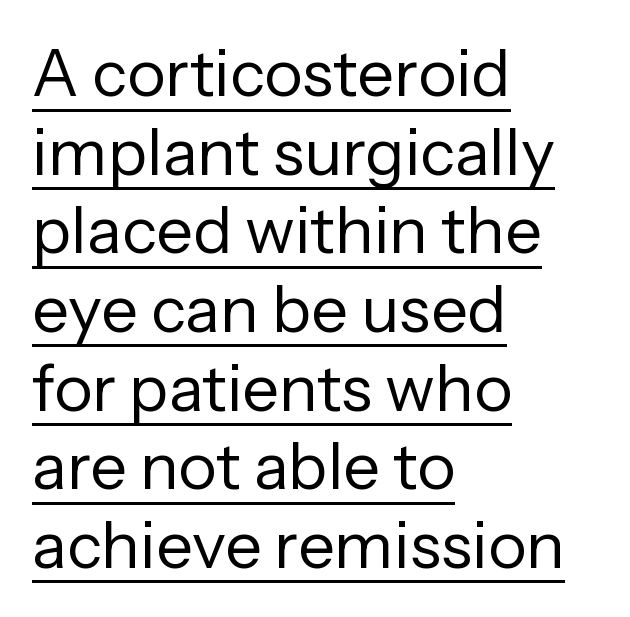
Is this a heavy cut? Hardly; it is regular or lighter. The rendering uses the underline text-decoration. Default kerning and tracking; the words read as compact shapes. This sample uses an upright cut, with every glyph sitting square on the baseline. Think of a printed novel: that variable character pitch is what you see here. The text block is weighted toward the left margin, trailing off unevenly rightward.
